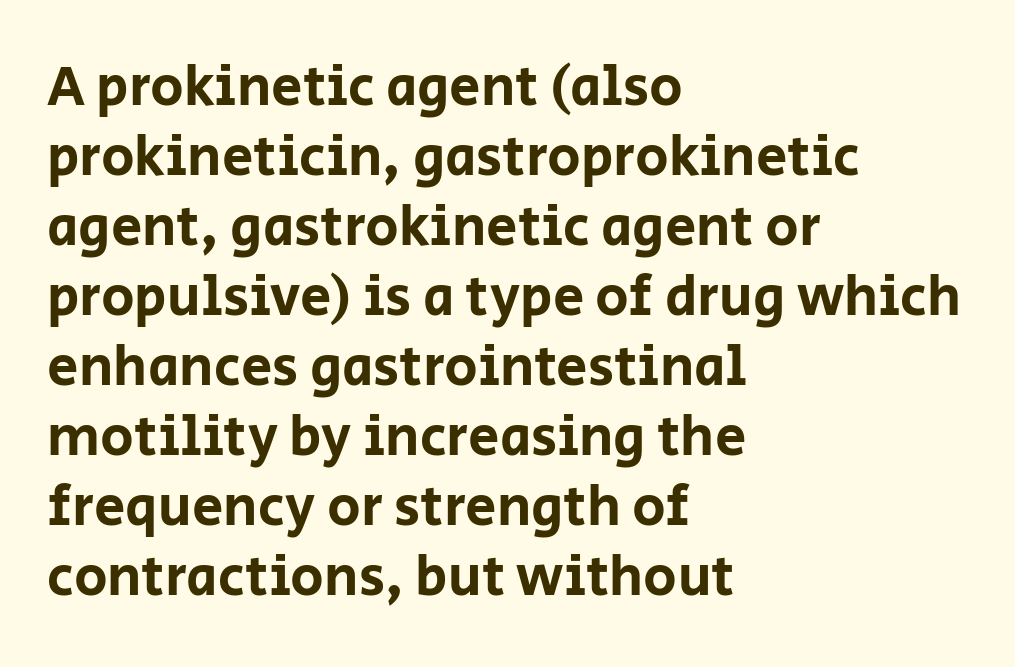
Q: Is the text italic (slanted)? A: No, it is upright.
Q: Is the typeface a serif or a sans-serif typeface? A: Sans-serif.
Q: Is the text underlined? A: No.
Q: How is the paragraph aligned? A: Left-aligned.
Q: Is the spacing between letters normal or unusually wide? A: Normal.
Q: Is the spacing between lines tight, normal or loose? A: Normal.
Q: Width (condensed, normal, or wide)? A: Normal.
Q: Stroke contrast? A: Low.
Q: x-height? A: Large.
Q: Monospaced? A: No.
